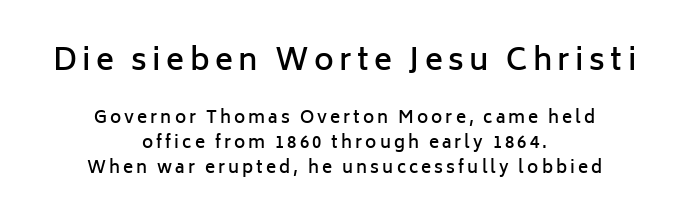
{"serif": "no", "italic": "no", "bold": "semi", "weight": "semibold", "width": "normal", "stroke_contrast": "low", "x_height": "medium", "monospaced": "no", "underline": "no", "align": "center", "line_spacing": "normal", "line_spacing_ratio": 1.47, "larger_block": "first", "size_ratio": 1.76, "glyph_px": 30}
